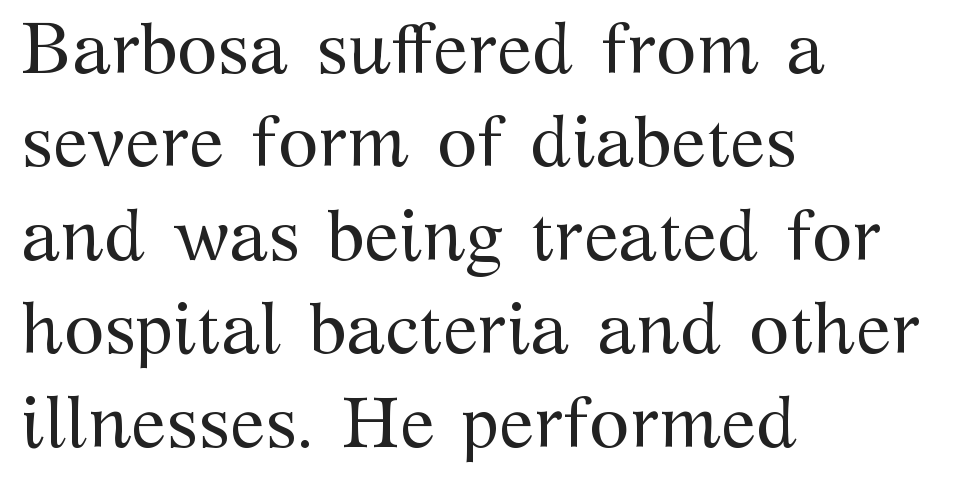
The passage shown is typed in a proportional face where columns would drift. Unlike a clean sans, this face finishes its strokes with serifs. When letters stand straight like this, we call the style roman or upright. Weight: in the light-to-regular range.
